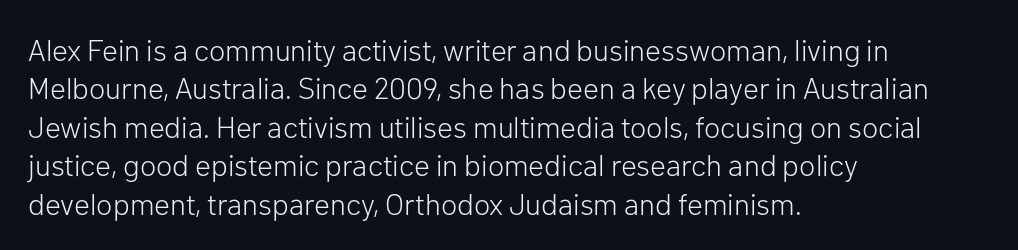
{"serif": "no", "italic": "no", "bold": "no", "weight": "light", "width": "normal", "stroke_contrast": "low", "x_height": "medium", "monospaced": "no", "underline": "no", "align": "left", "line_spacing": "normal", "line_spacing_ratio": 1.28, "letter_spacing": "normal", "letter_spacing_em": 0.0, "glyph_px": 30}
